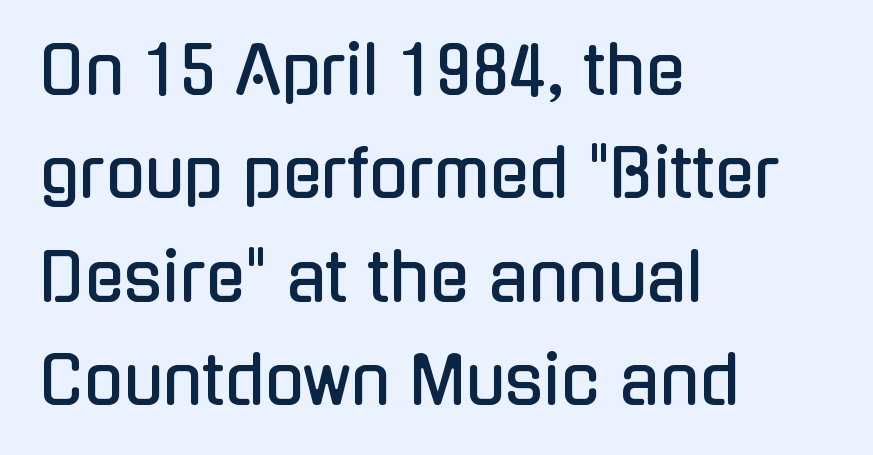
The image shows 65 px condensed sans-serif type, upright; set left-aligned, normal line spacing (1.59x), normal letter spacing, not underlined; low stroke contrast and a medium x-height.
